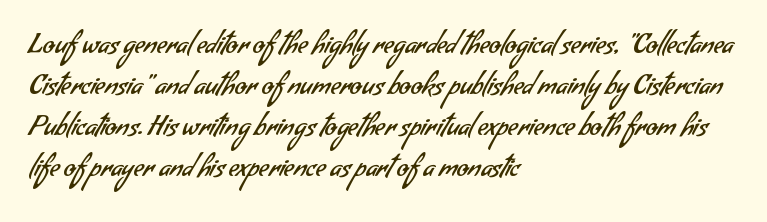
{"bold": "no", "underline": "no", "align": "left", "line_spacing": "normal", "line_spacing_ratio": 1.52, "letter_spacing": "normal", "letter_spacing_em": 0.0, "glyph_px": 27}
